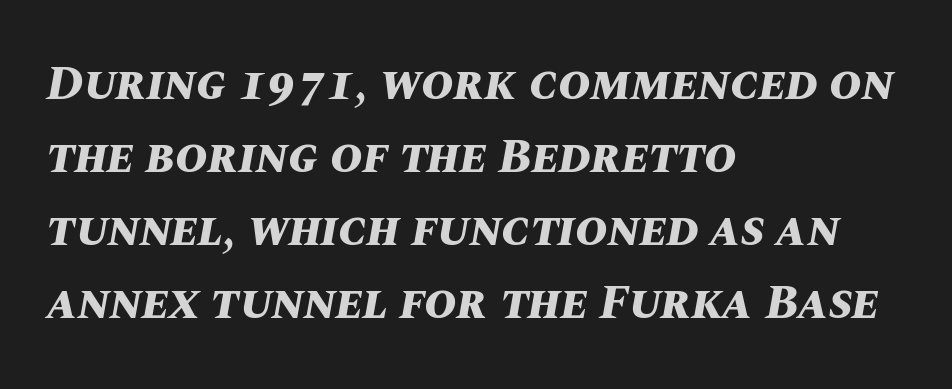
The image shows 49 px bold type, italic (leaning right); set left-aligned, normal line spacing (1.49x), normal letter spacing, not underlined; medium stroke contrast and a large x-height.
